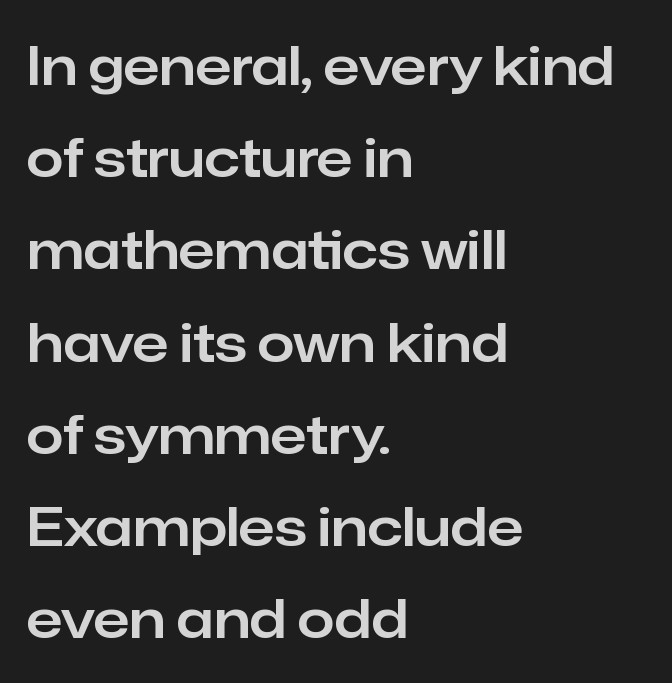
The image shows 53 px sans-serif type, upright; set left-aligned, line spacing 1.74x, normal letter spacing, not underlined; low stroke contrast and a medium x-height.
